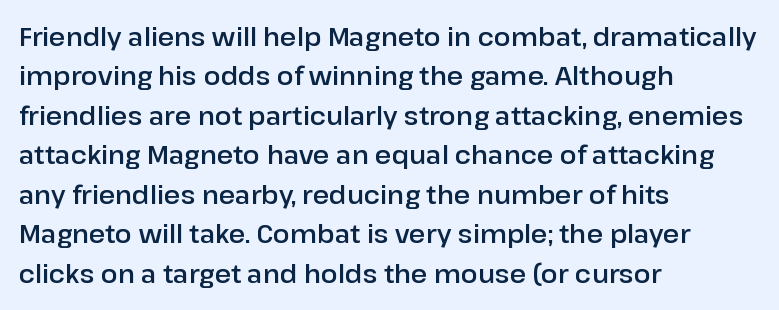
{"italic": "no", "underline": "no", "align": "left", "line_spacing": "normal", "line_spacing_ratio": 1.58, "letter_spacing": "normal", "letter_spacing_em": 0.0, "glyph_px": 25}
